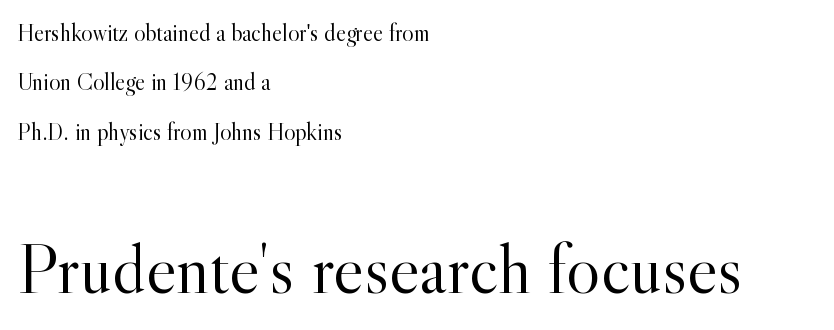
The image shows 72 px light serif type, upright; set left-aligned, loose line spacing (2.06x), normal letter spacing, not underlined; the second (bottom) block is 3.0x larger; a small x-height.
